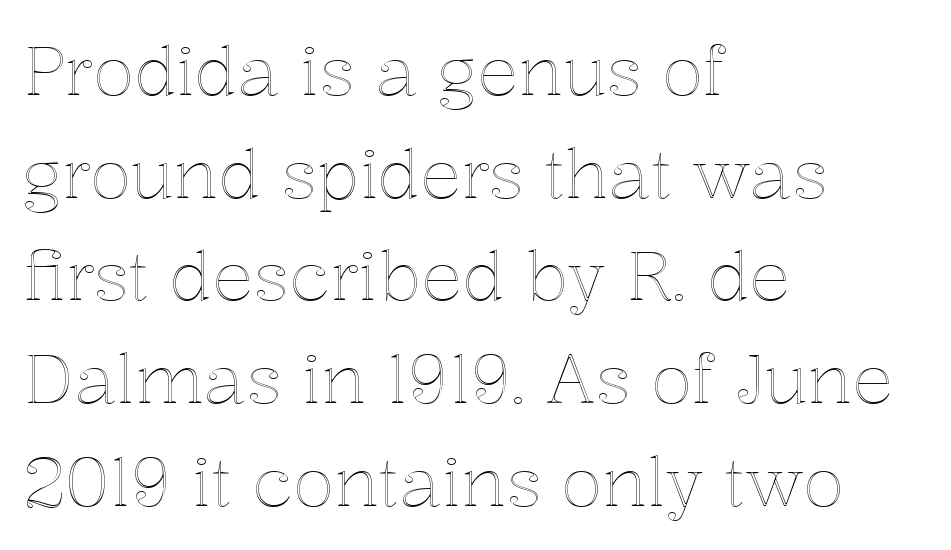
Casual observation: everything's shoved over to the left. Spacing verdict: proportional, widths tailored to each character. Honestly, the letter spacing is just normal — you wouldn't notice it. Letters rest on an invisible, unmarked baseline. This sample keeps an unexceptional amount of space between lines.
